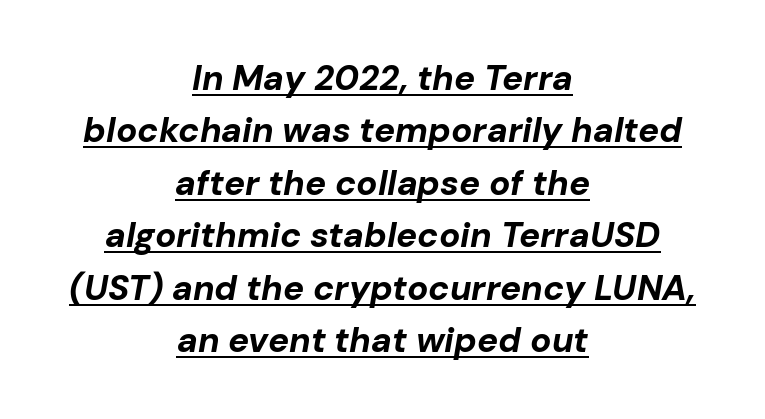
{"italic": "yes", "lean": "right", "slant_degrees": 10, "bold": "yes", "weight": "bold", "width": "normal", "stroke_contrast": "low", "x_height": "medium", "monospaced": "no", "underline": "yes", "align": "center", "line_spacing": "normal", "line_spacing_ratio": 1.5, "letter_spacing": "normal", "letter_spacing_em": 0.0, "glyph_px": 35}
